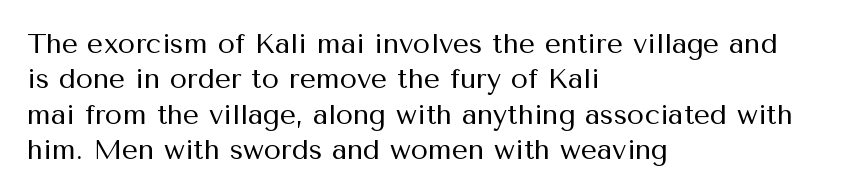
The lettering holds an erect, upright posture throughout. How are the letters spaced? Ordinarily, with no added tracking. Leftover space on each line is placed entirely after the last word. The space directly below the letters is spotless. Summary of weight: not heavy and not bold.
